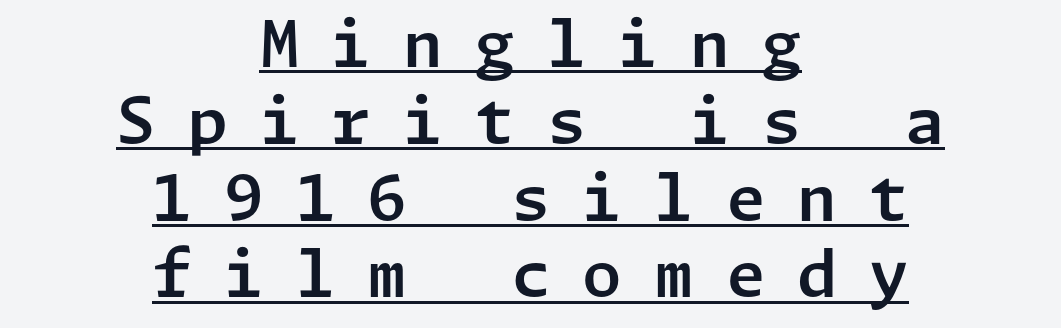
{"serif": "no", "italic": "no", "width": "normal", "stroke_contrast": "low", "x_height": "medium", "underline": "yes", "align": "center", "line_spacing_ratio": 1.2, "letter_spacing": "wide", "letter_spacing_em": 0.5, "glyph_px": 64}
